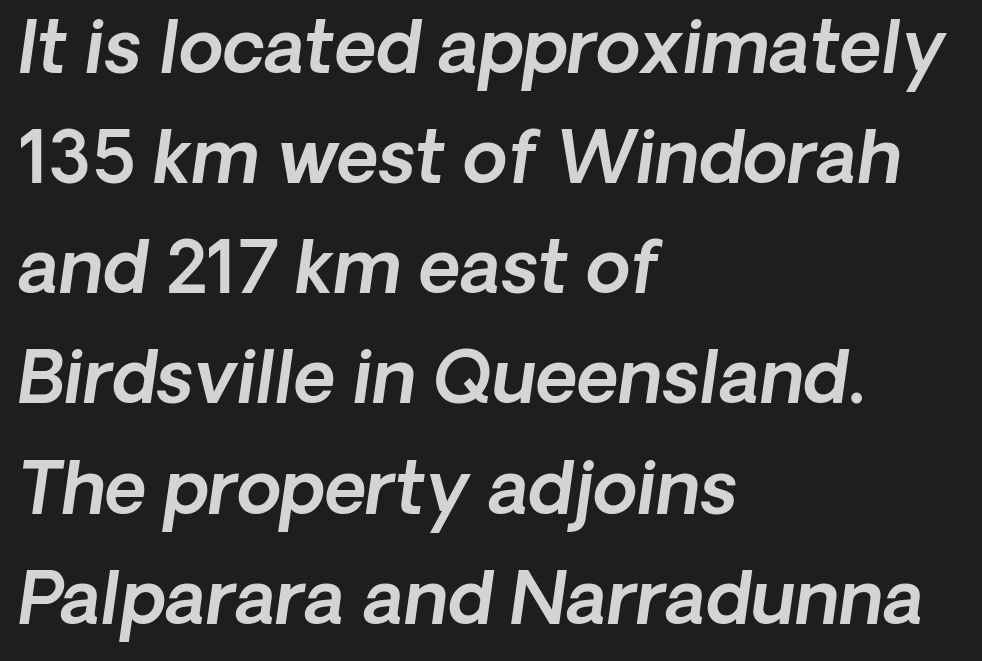
Caption: multi-line text, flush left, ragged right. Is this a fixed-width face? No — the glyphs have proportional, varying widths. Words float on clear page, feet unadorned. No extra tracking has been applied to these lines. A sans-serif font was chosen for this passage.
